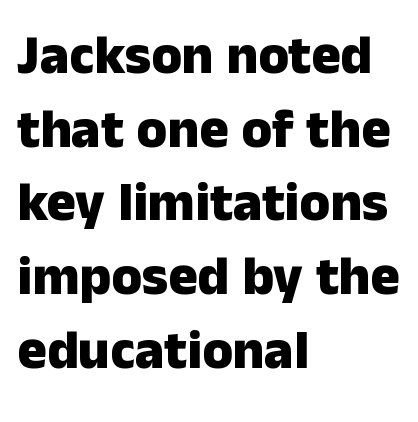
Q: Is the text bold? A: Yes.
Q: Is the text italic (slanted)? A: No, it is upright.
Q: Is the typeface a serif or a sans-serif typeface? A: Sans-serif.
Q: Is the text underlined? A: No.
Q: How is the paragraph aligned? A: Left-aligned.
Q: Is the spacing between letters normal or unusually wide? A: Normal.
Q: Is the spacing between lines tight, normal or loose? A: Normal.
Q: Width (condensed, normal, or wide)? A: Normal.
Q: Stroke contrast? A: Low.
Q: x-height? A: Medium.
Q: Monospaced? A: No.
